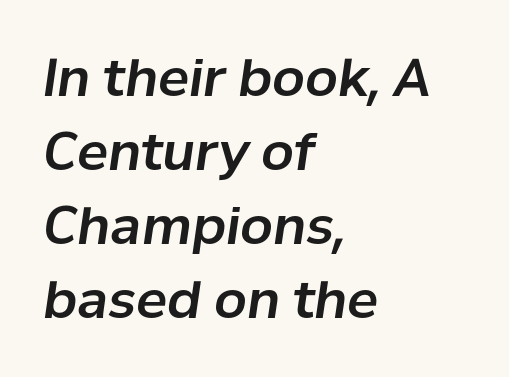
{"italic": "yes", "lean": "right", "slant_degrees": 8, "width": "normal", "stroke_contrast": "low", "x_height": "medium", "monospaced": "no", "underline": "no", "align": "left", "line_spacing": "normal", "line_spacing_ratio": 1.42, "letter_spacing": "normal", "letter_spacing_em": 0.0, "glyph_px": 52}
